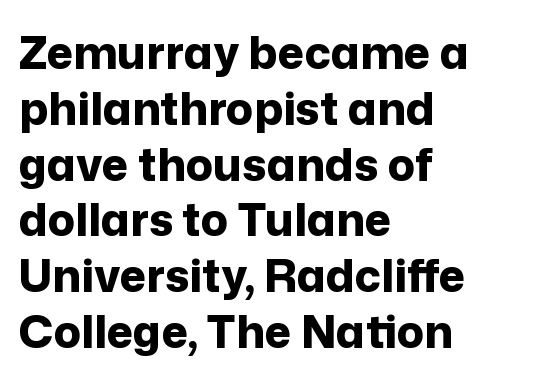
The letters stand straight up with perfectly vertical stems. Looks like regular typesetting: each glyph gets only the width it needs. Nobody drew a line under any word here. Line beginnings align vertically; line endings do not. A dark, heavy texture on the line: the type is bold.
